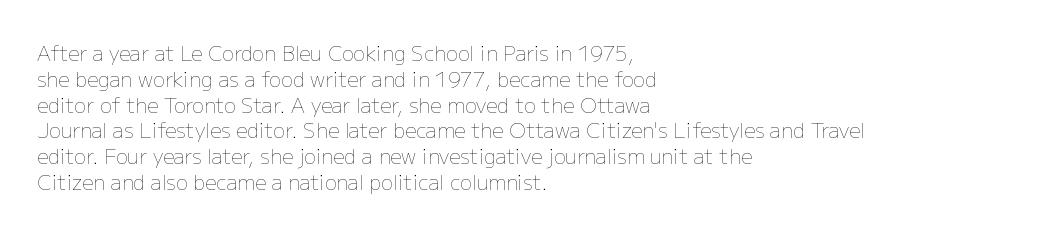
Interline gaps are of average width in this sample. Style check: upright. Tracking here is standard; glyphs follow each other at the usual distance. Stroke mass is kept to a normal reading level or below. Beneath every word, the page is bare. Leftover space on each line is placed entirely after the last word.
